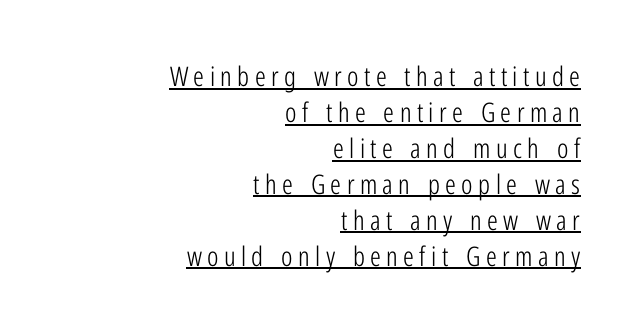
Q: Is the text bold? A: No.
Q: Is the text italic (slanted)? A: No, it is upright.
Q: Is the text underlined? A: Yes.
Q: How is the paragraph aligned? A: Right-aligned.
Q: Is the spacing between letters normal or unusually wide? A: Unusually wide.
Q: Is the spacing between lines tight, normal or loose? A: Normal.
